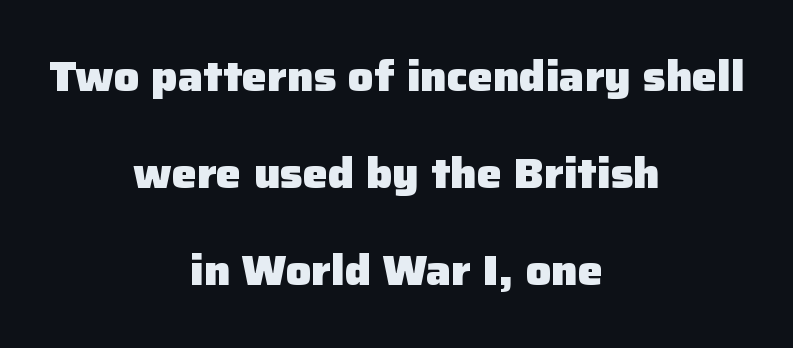
The image shows 42 px heavy sans-serif type, upright; set centered, loose line spacing (2.31x), normal letter spacing, not underlined; low stroke contrast and a medium x-height.
